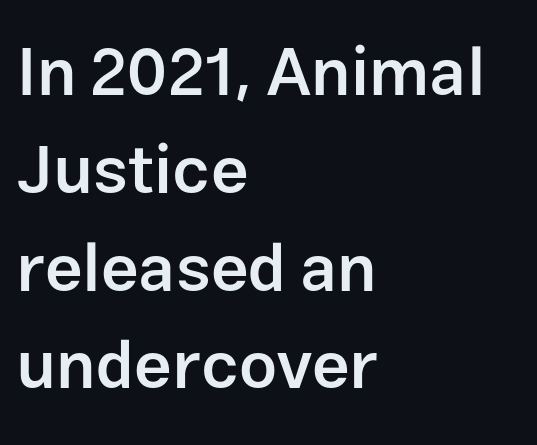
This sample uses an upright cut, with every glyph sitting square on the baseline. This sample is left-justified, so line endings fall wherever the words run out. This is sans-serif lettering, the kind often seen on screens and signage. The strip under each line holds only bare page. No extra tracking has been applied to these lines. The face used here is proportionally spaced, like ordinary book or web type.
